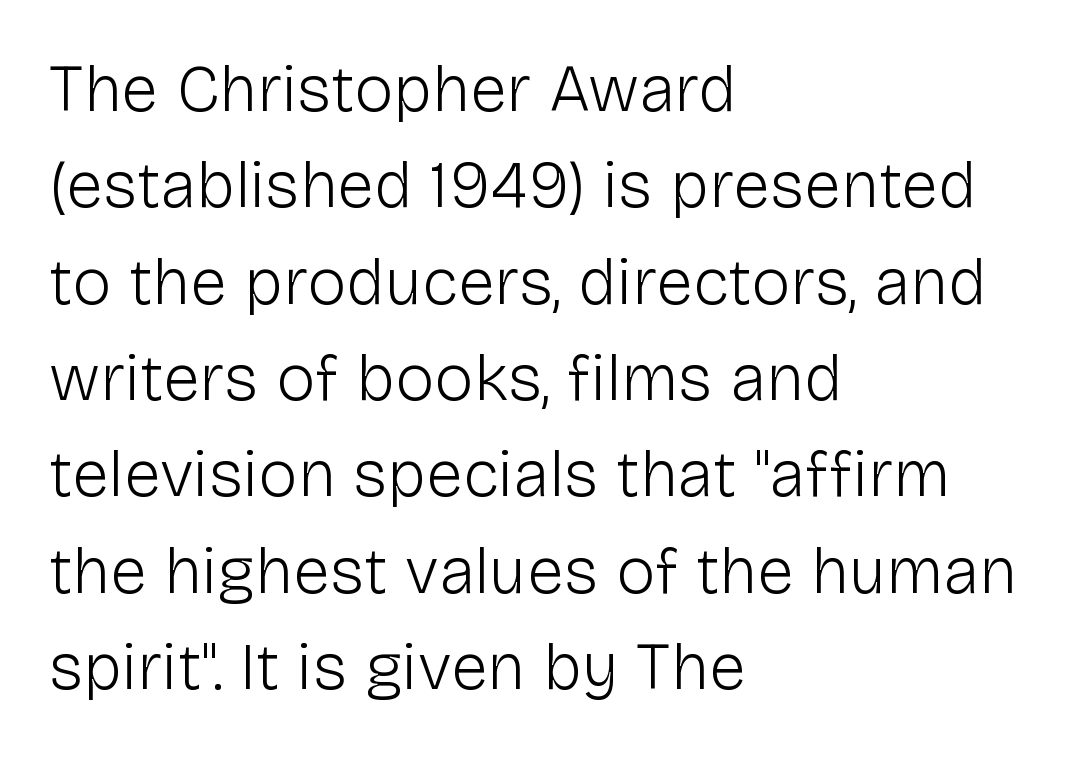
{"serif": "no", "italic": "no", "bold": "no", "weight": "light", "width": "normal", "stroke_contrast": "low", "x_height": "medium", "monospaced": "no", "underline": "no", "align": "left", "line_spacing": "normal", "line_spacing_ratio": 1.46, "letter_spacing": "normal", "letter_spacing_em": 0.0, "glyph_px": 66}
